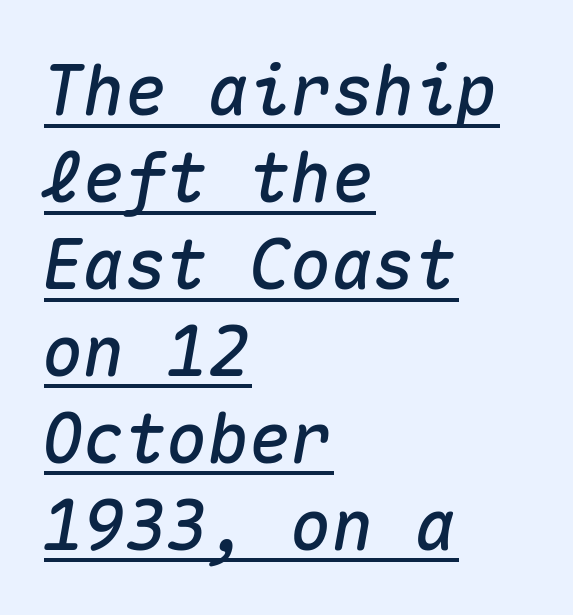
In terms of posture, this sample is oblique. The rendered words wear a rule along their underside. In CSS terms this would be text-align: left. Fixed-width glyphs throughout — classic coding-font behaviour.
